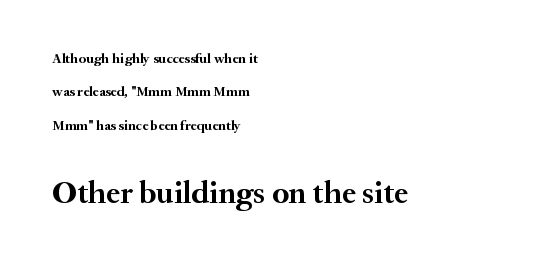
The image shows 32 px semibold serif type, upright; set left-aligned, loose line spacing (2.38x), normal letter spacing, not underlined; the second (bottom) block is 2.29x larger; medium stroke contrast and a small x-height.
